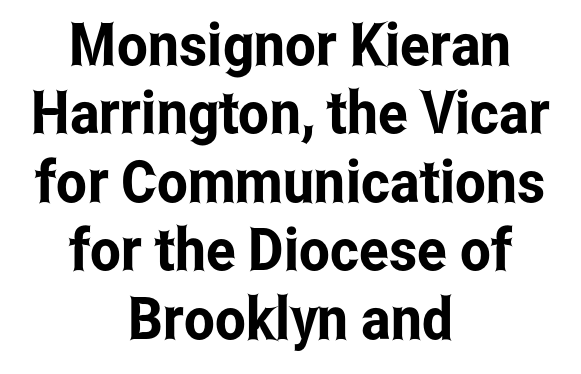
The image shows 59 px condensed sans-serif type, upright; set centered, line spacing 1.16x, normal letter spacing, not underlined; low stroke contrast and a medium x-height.
